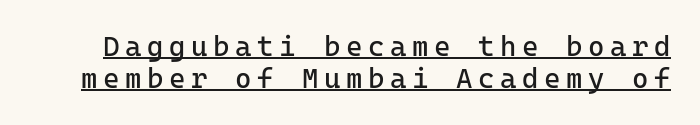
{"serif": "no", "italic": "no", "bold": "no", "weight": "regular", "width": "normal", "stroke_contrast": "low", "x_height": "medium", "monospaced": "yes", "underline": "yes", "line_spacing": "tight", "line_spacing_ratio": 1.13, "letter_spacing": "wide", "letter_spacing_em": 0.2, "glyph_px": 28}
